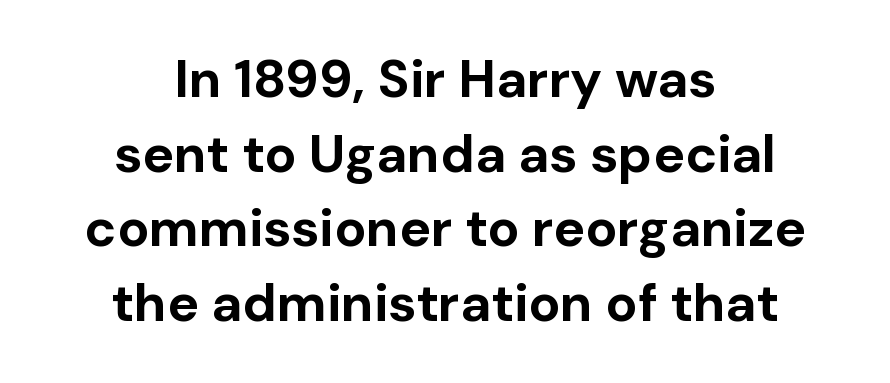
Note the varied advance widths — an 'i' is clearly narrower than an 'm'. Has an underline been added? It has not. The letters sit at their default tracking, neither squeezed nor spread. Layout note: lines centered.
